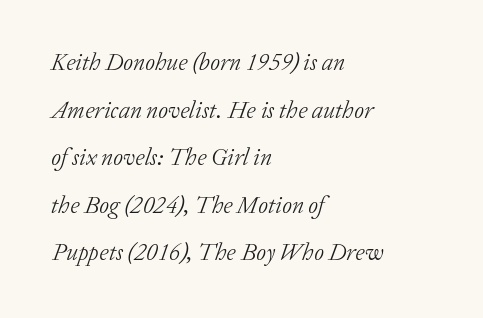
{"italic": "yes", "lean": "right", "slant_degrees": 20, "bold": "no", "underline": "no", "align": "left", "line_spacing": "loose", "line_spacing_ratio": 1.98, "letter_spacing": "normal", "letter_spacing_em": 0.0, "glyph_px": 24}
